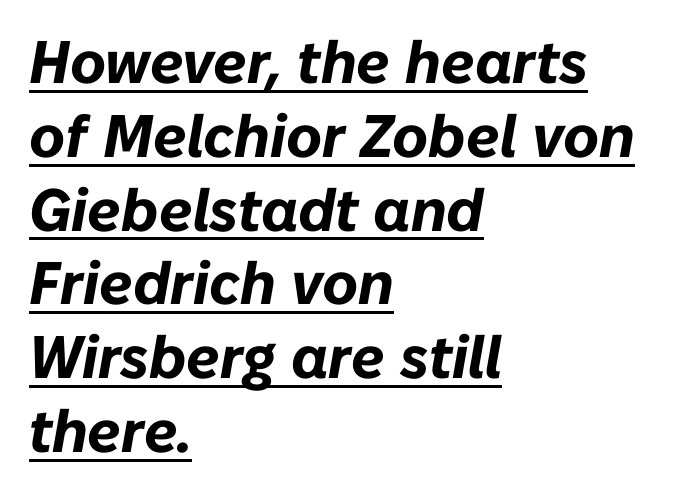
The image shows 60 px bold type, italic (leaning right); set left-aligned, line spacing 1.23x, normal letter spacing, underlined; low stroke contrast and a medium x-height.
